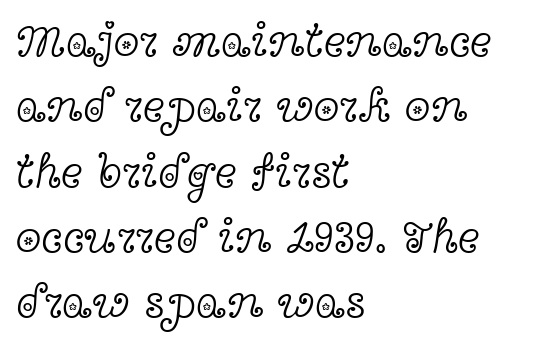
Compared with typical paragraphs, the rows here are spaced about the same. The rendering shows small feet on the letterforms — a serif design. Do the characters align in a grid? No, the font is proportional. A typesetter would mark this as roman, not italic. Nothing unusual about the tracking: characters are spaced as the font intends. Bold? No — there's no thickening of the strokes.
